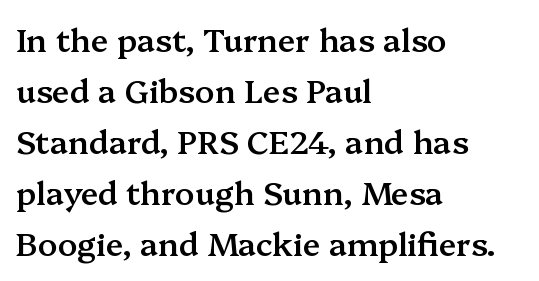
Nobody drew a line under any word here. The letters advance in unequal steps, a hallmark of proportional type. One-word summary of the alignment: left. The space between consecutive lines is moderate. Vertical strokes here are truly vertical. Unlike a clean sans, this face finishes its strokes with serifs.
